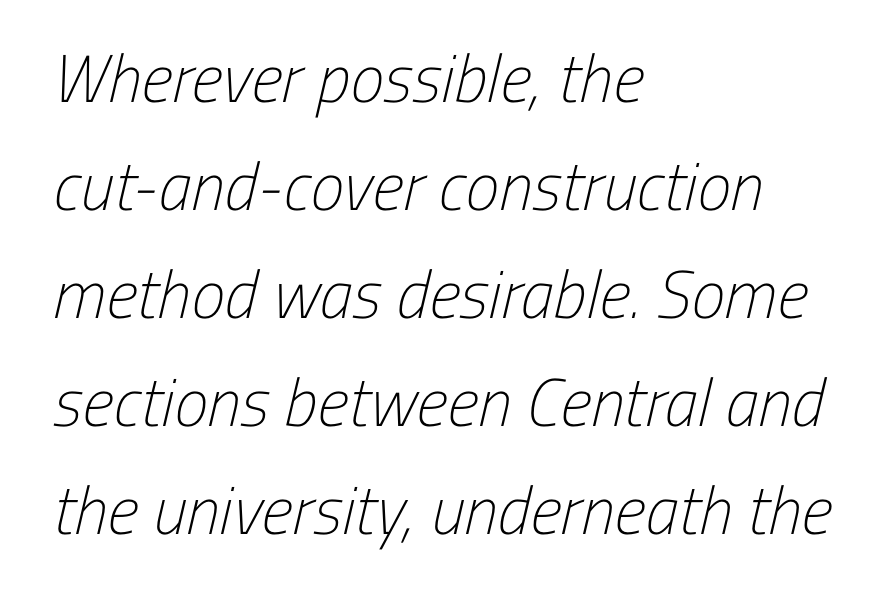
Q: Is the text bold? A: No.
Q: Is the typeface a serif or a sans-serif typeface? A: Sans-serif.
Q: Is the text underlined? A: No.
Q: How is the paragraph aligned? A: Left-aligned.
Q: Is the spacing between letters normal or unusually wide? A: Normal.
Q: Is the spacing between lines tight, normal or loose? A: Normal.
Q: Width (condensed, normal, or wide)? A: Condensed.
Q: Stroke contrast? A: Low.
Q: x-height? A: Medium.
Q: Monospaced? A: No.
